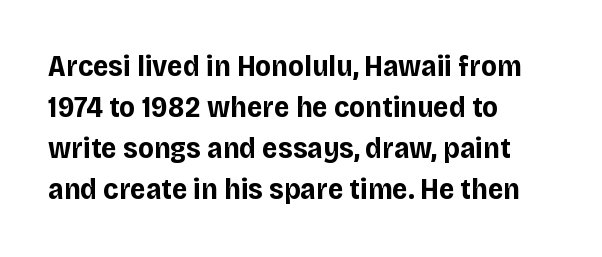
{"serif": "no", "italic": "no", "bold": "yes", "weight": "bold", "width": "normal", "stroke_contrast": "low", "x_height": "large", "monospaced": "no", "underline": "no", "align": "left", "line_spacing": "normal", "line_spacing_ratio": 1.37, "letter_spacing": "normal", "letter_spacing_em": 0.0, "glyph_px": 30}
